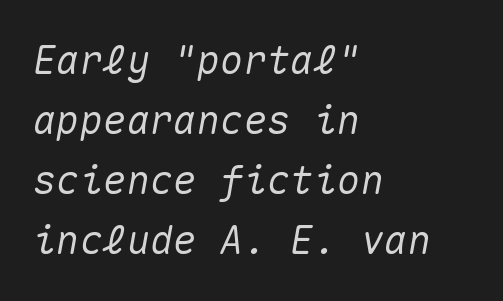
Underlining? Definitely not there. Here the designer chose a console-style face with uniform glyph widths. How are the letters spaced? Ordinarily, with no added tracking. The rows are spaced the way most documents space them. Typeset ragged right — the left edge is the straight one.
